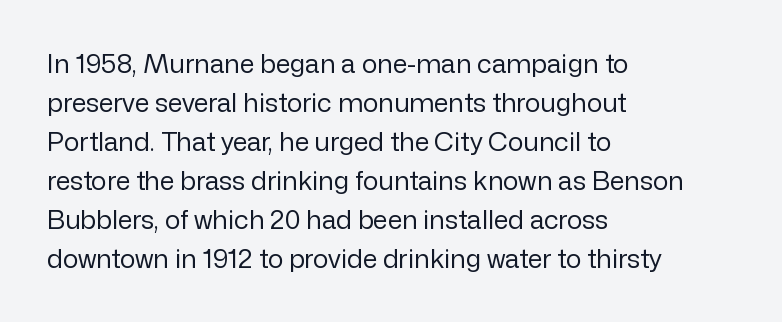
{"italic": "no", "bold": "no", "underline": "no", "align": "left", "line_spacing": "normal", "line_spacing_ratio": 1.5, "letter_spacing": "normal", "letter_spacing_em": 0.0, "glyph_px": 26}
